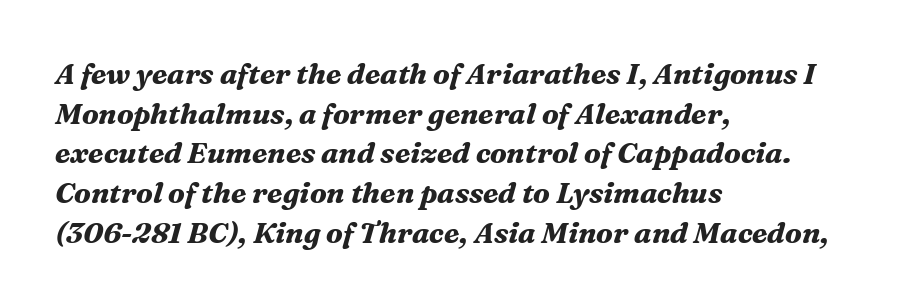
{"serif": "yes", "italic": "yes", "lean": "right", "slant_degrees": 16, "bold": "yes", "weight": "bold", "width": "normal", "stroke_contrast": "medium", "x_height": "medium", "monospaced": "no", "underline": "no", "align": "left", "line_spacing": "normal", "line_spacing_ratio": 1.37, "letter_spacing": "normal", "letter_spacing_em": 0.0, "glyph_px": 29}
